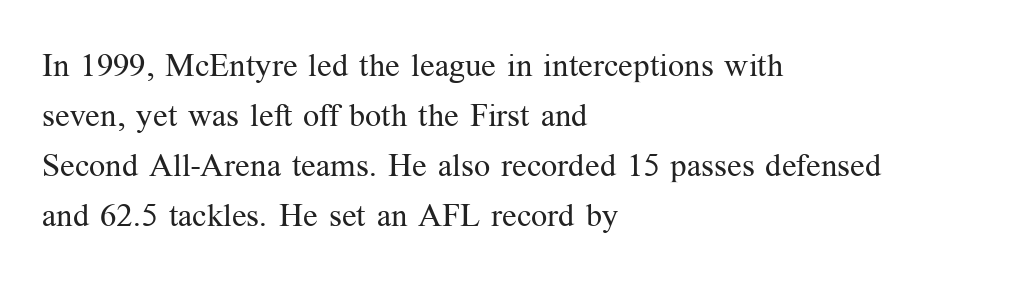
The image shows 32 px regular-weight serif type, upright; set left-aligned, normal line spacing (1.56x), normal letter spacing, not underlined; medium stroke contrast and a medium x-height.
